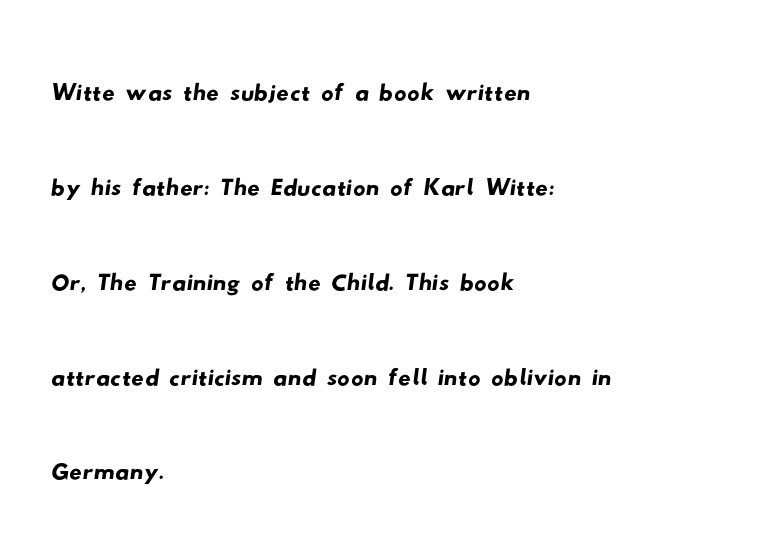
The image shows 62 px wide sans-serif type; set left-aligned, normal line spacing (1.53x), normal letter spacing, not underlined; low stroke contrast and a small x-height.
